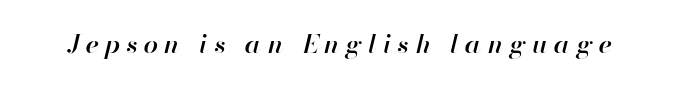
Q: Is the text bold? A: Semi-bold.
Q: Is the text italic (slanted)? A: Yes, it leans right by about 13 degrees.
Q: Is the text underlined? A: No.
Q: Is the spacing between letters normal or unusually wide? A: Unusually wide.
